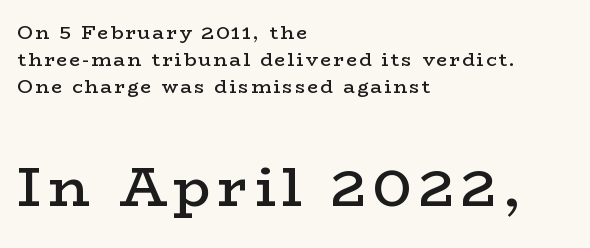
The image shows 56 px semibold, wide serif type, upright; set left-aligned, normal line spacing (1.41x), not underlined; the second (bottom) block is 2.95x larger; low stroke contrast and a medium x-height.
